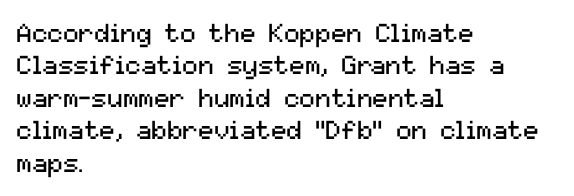
Line spacing here is normal. Nobody touched the tracking dial on this one. Quick note: underline off. Designer's note — italics off, roman on. The lines are quadded left.
